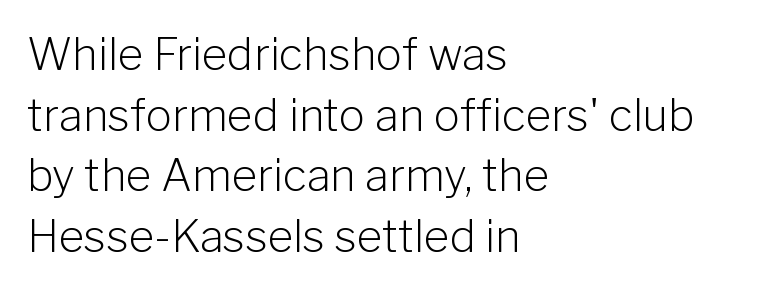
{"serif": "no", "italic": "no", "bold": "no", "weight": "light", "width": "normal", "stroke_contrast": "low", "x_height": "medium", "monospaced": "no", "underline": "no", "align": "left", "line_spacing": "normal", "line_spacing_ratio": 1.38, "letter_spacing": "normal", "letter_spacing_em": 0.0, "glyph_px": 44}
